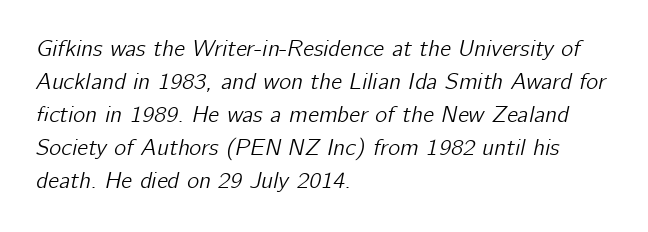
Slanted lettering throughout. The passage shown has conventional tracking throughout. The vertical gap from one line to the next is medium. No word sits above an underline. The typesetter chose a ragged-right arrangement here.
